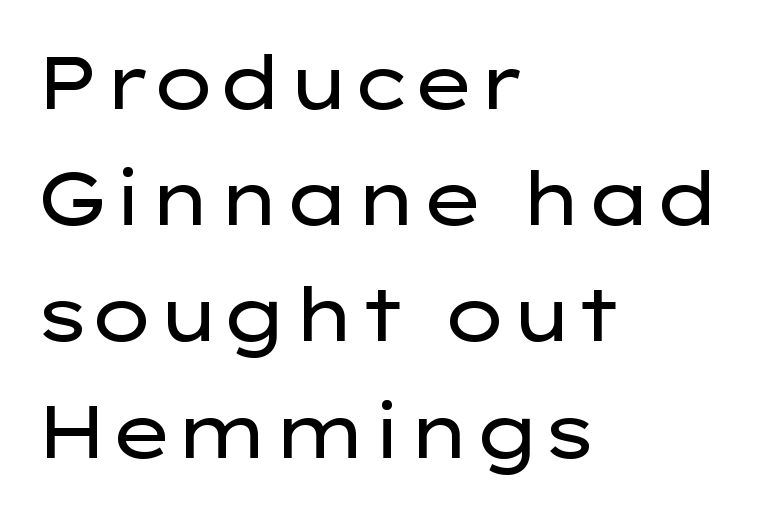
The rag falls on the right side of this text block. A roman cut, with each character standing at attention. This sample has the flowing, uneven cadence of proportional lettering. Compared with typical paragraphs, the rows here are spaced about the same. The gaps between neighbouring characters are ordinary and unremarkable.
